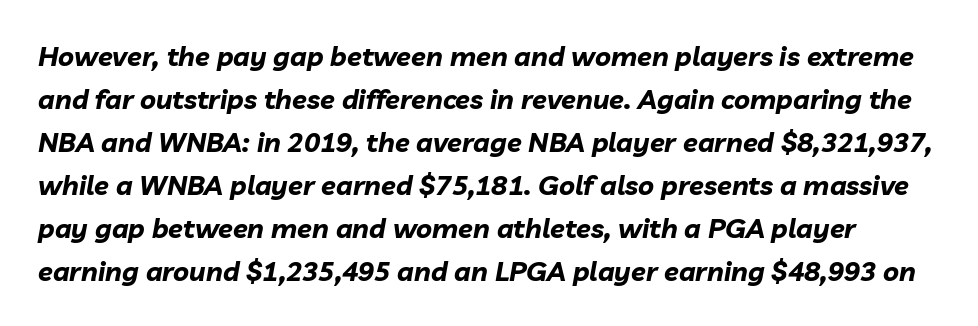
Q: Is the text bold? A: Yes.
Q: Is the text italic (slanted)? A: Yes, it leans right by about 10 degrees.
Q: Is the text underlined? A: No.
Q: Is the spacing between letters normal or unusually wide? A: Normal.
Q: Is the spacing between lines tight, normal or loose? A: Normal.
